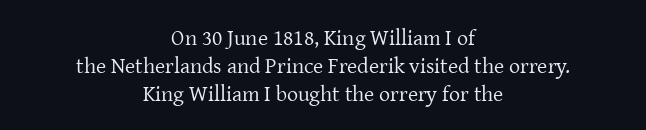
The image shows 22 px text type, upright; set centered, normal line spacing (1.27x), normal letter spacing, not underlined.
